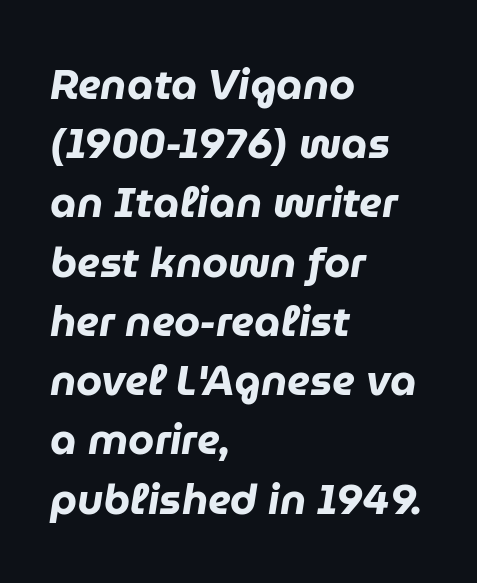
The image shows 42 px heavy type, italic (leaning right); set left-aligned, normal line spacing (1.41x), normal letter spacing, not underlined; low stroke contrast and a medium x-height.
